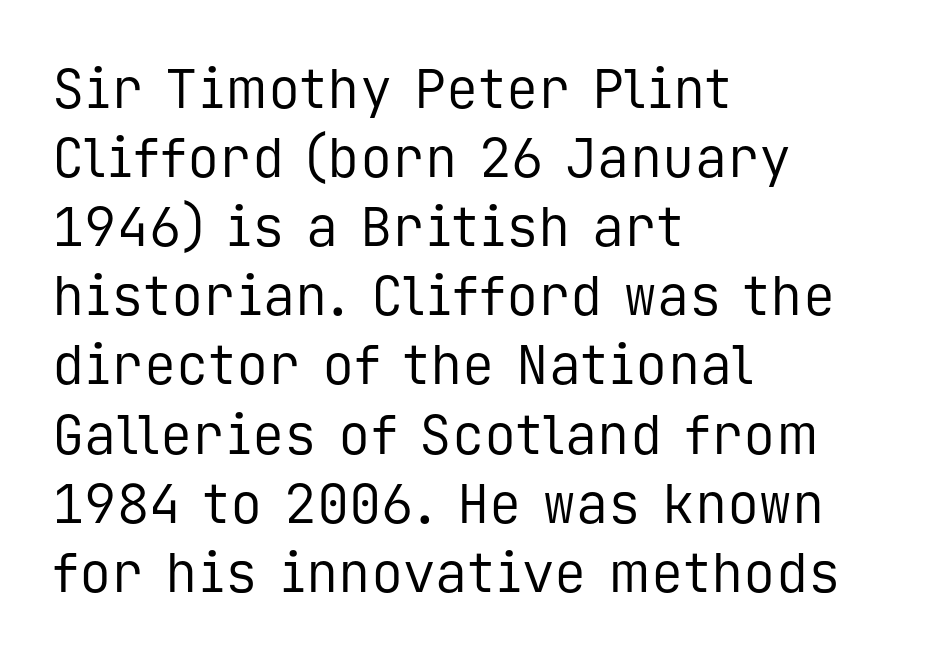
The lettering stays uniformly vertical, giving the passage a roman look. This rendering employs a face without finishing strokes, i.e., a sans-serif. Horizontally, the lines are justified to the leading edge only. The passage shown is typed in a monospace face where columns stay perfectly aligned. You could call the tracking neutral — neither tight nor loose.
